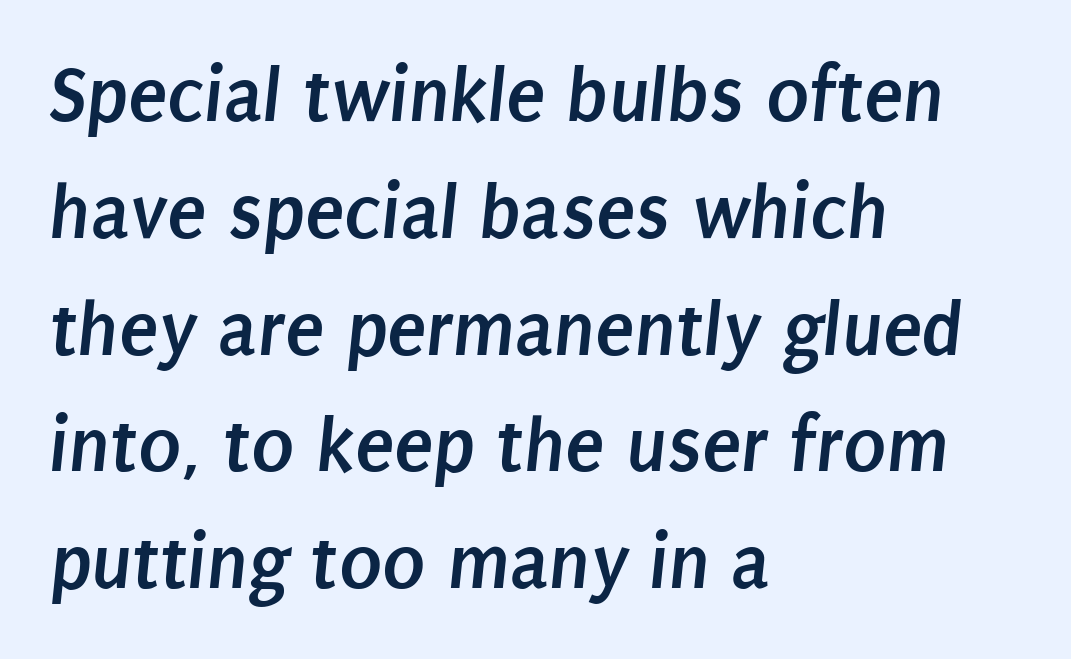
Q: Is the text bold? A: Yes.
Q: Is the typeface a serif or a sans-serif typeface? A: Sans-serif.
Q: Is the text underlined? A: No.
Q: How is the paragraph aligned? A: Left-aligned.
Q: Is the spacing between letters normal or unusually wide? A: Normal.
Q: Is the spacing between lines tight, normal or loose? A: Normal.
Q: Width (condensed, normal, or wide)? A: Condensed.
Q: Stroke contrast? A: Low.
Q: x-height? A: Large.
Q: Monospaced? A: No.
